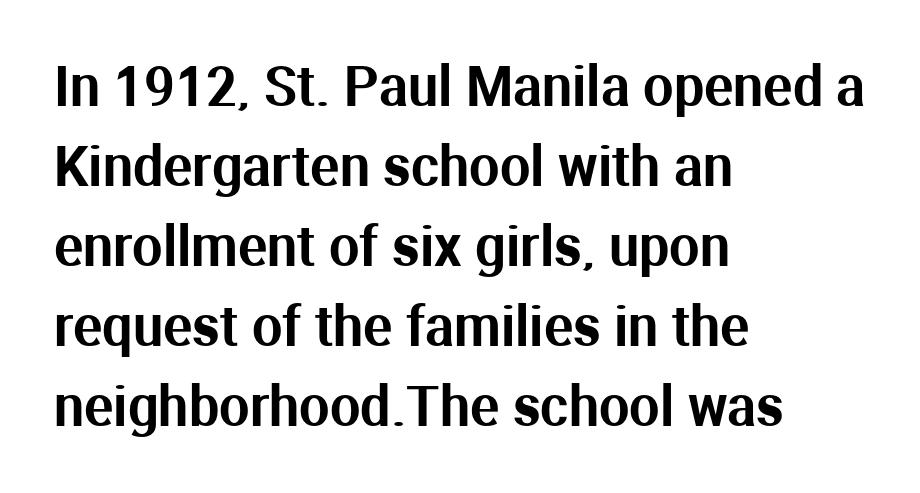
The image shows 54 px sans-serif type, upright; set left-aligned, normal line spacing (1.48x), normal letter spacing, not underlined; medium stroke contrast and a medium x-height.
